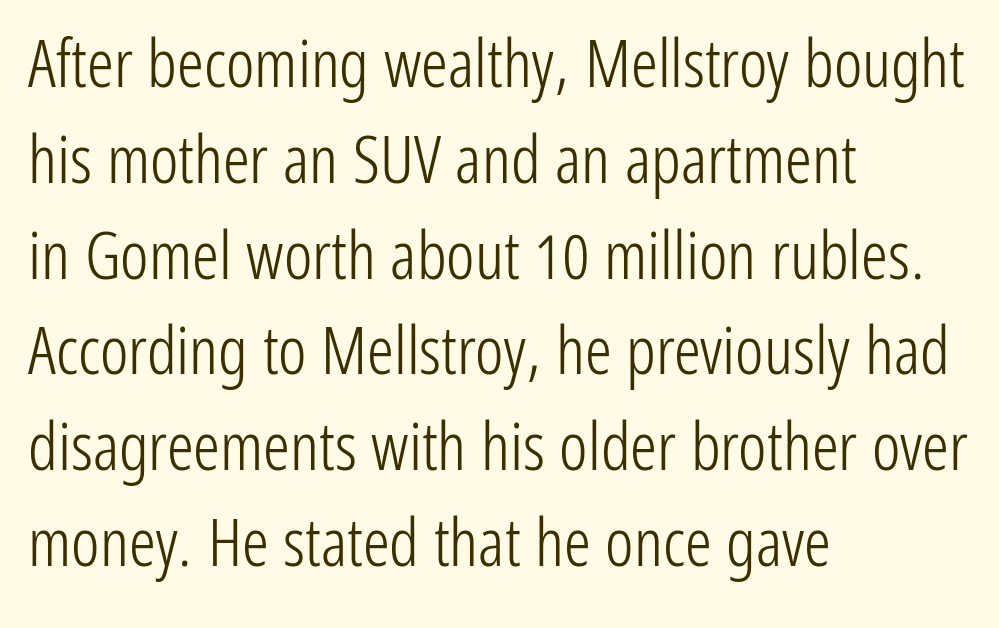
{"serif": "no", "italic": "no", "bold": "no", "weight": "light", "width": "condensed", "stroke_contrast": "low", "x_height": "medium", "monospaced": "no", "underline": "no", "align": "left", "line_spacing": "normal", "line_spacing_ratio": 1.43, "letter_spacing": "normal", "letter_spacing_em": 0.0, "glyph_px": 67}
